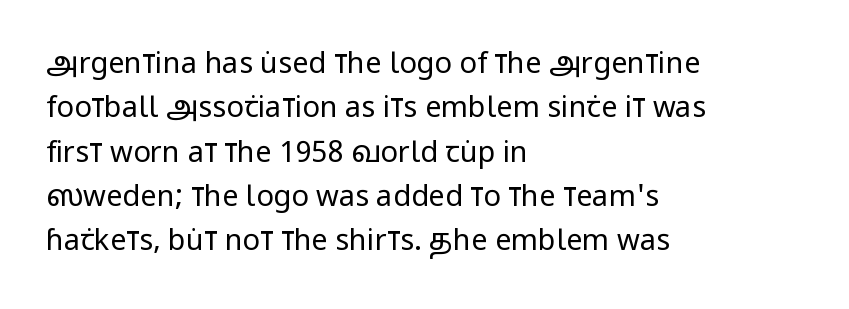
{"serif": "no", "italic": "no", "bold": "no", "weight": "regular", "width": "condensed", "stroke_contrast": "low", "x_height": "large", "monospaced": "no", "underline": "no", "align": "left", "line_spacing": "normal", "line_spacing_ratio": 1.53, "letter_spacing": "normal", "letter_spacing_em": 0.0, "glyph_px": 29}
